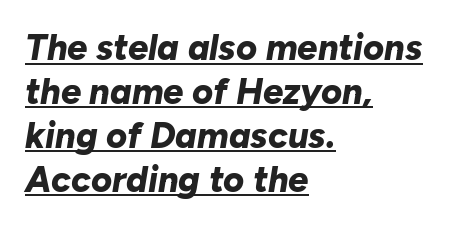
{"italic": "yes", "lean": "right", "slant_degrees": 10, "bold": "yes", "weight": "bold", "width": "normal", "stroke_contrast": "low", "x_height": "medium", "monospaced": "no", "underline": "yes", "align": "left", "line_spacing_ratio": 1.22, "letter_spacing": "normal", "letter_spacing_em": 0.0, "glyph_px": 36}
